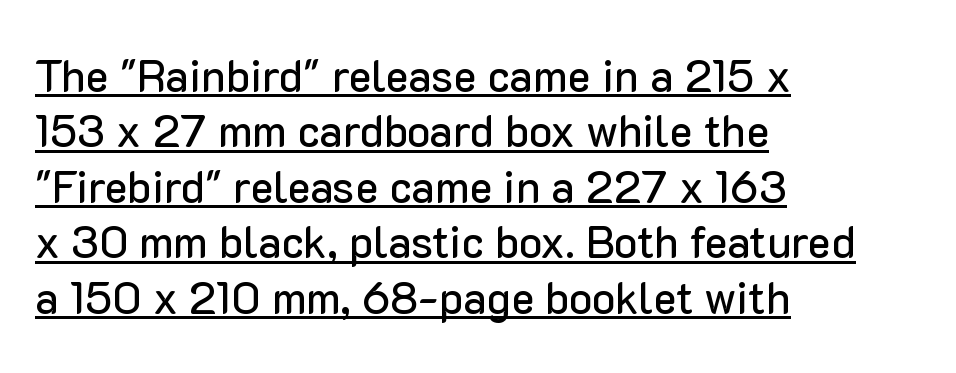
Q: Is the text italic (slanted)? A: No, it is upright.
Q: Is the typeface a serif or a sans-serif typeface? A: Sans-serif.
Q: Is the text underlined? A: Yes.
Q: How is the paragraph aligned? A: Left-aligned.
Q: Is the spacing between letters normal or unusually wide? A: Normal.
Q: Is the spacing between lines tight, normal or loose? A: Normal.
Q: Width (condensed, normal, or wide)? A: Normal.
Q: Stroke contrast? A: Low.
Q: x-height? A: Medium.
Q: Monospaced? A: No.
